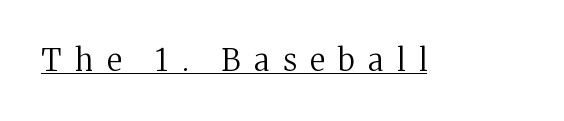
The typeface has the unassuming heft of standard copy or less. Do the characters align in a grid? No, the font is proportional. Yep, those are serifs on the letters. Characters remain perfectly vertical along every line.
